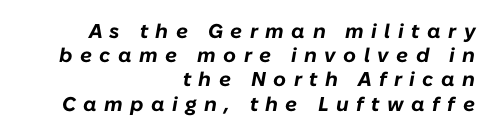
Q: Is the text bold? A: Yes.
Q: Is the text italic (slanted)? A: Yes, it leans right by about 10 degrees.
Q: Is the text underlined? A: No.
Q: How is the paragraph aligned? A: Right-aligned.
Q: Is the spacing between letters normal or unusually wide? A: Unusually wide.
